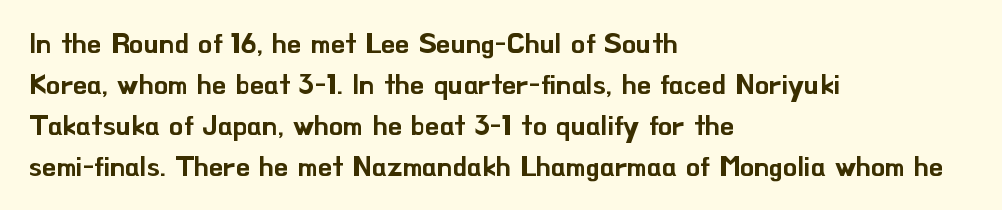
The image shows 28 px sans-serif type, upright; set left-aligned, normal line spacing (1.46x), normal letter spacing, not underlined; low stroke contrast and a small x-height.
